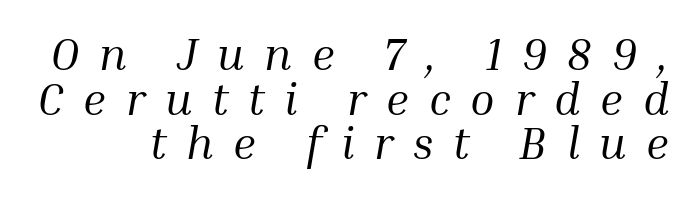
The space beneath each line is pristine and unruled. Classification — serif. Is the type heavy? It reads as light-to-regular instead. Rendered with sloped, italic letterforms.
